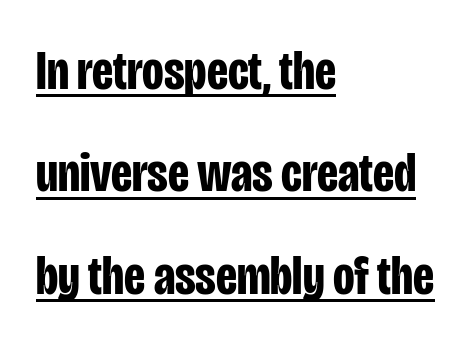
The image shows 56 px bold, condensed sans-serif type, upright; set left-aligned, line spacing 1.83x, normal letter spacing, underlined; low stroke contrast and a large x-height.
